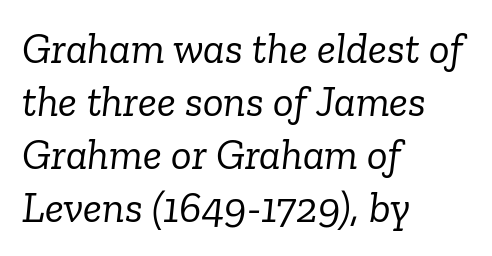
Quick note: underline off. How are the letters spaced? Ordinarily, with no added tracking. Each letter keeps its own natural width here, so spacing adapts to shape. Typeset ragged right — the left edge is the straight one. The cut favours lightness, reaching ordinary text weight at its darkest. Rendered with sloped, italic letterforms.
